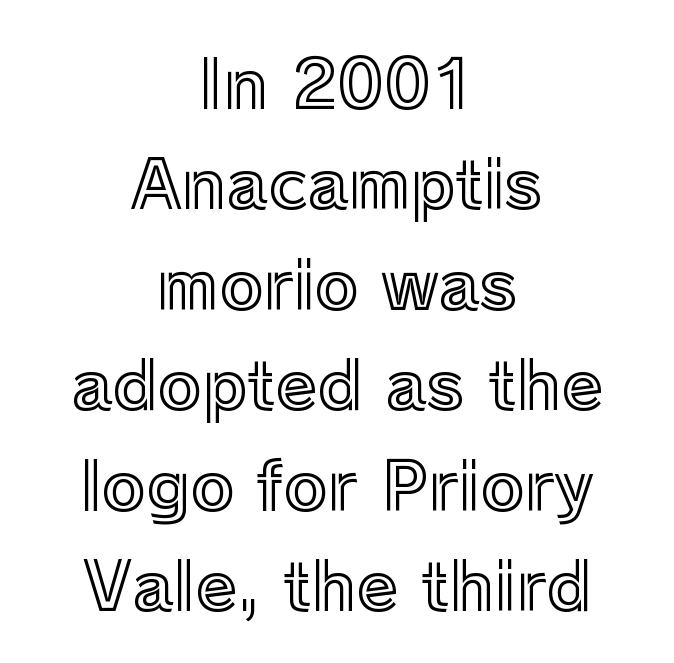
Q: Is the text italic (slanted)? A: No, it is upright.
Q: Is the text underlined? A: No.
Q: How is the paragraph aligned? A: Centered.
Q: Is the spacing between letters normal or unusually wide? A: Normal.
Q: Is the spacing between lines tight, normal or loose? A: Normal.
Q: Width (condensed, normal, or wide)? A: Normal.
Q: x-height? A: Medium.
Q: Monospaced? A: No.
